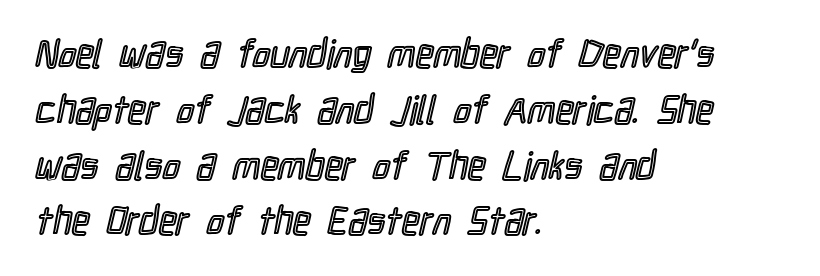
{"width": "condensed", "x_height": "medium", "monospaced": "no", "underline": "no", "align": "left", "line_spacing": "normal", "line_spacing_ratio": 1.43, "letter_spacing": "normal", "letter_spacing_em": 0.0, "glyph_px": 39}
